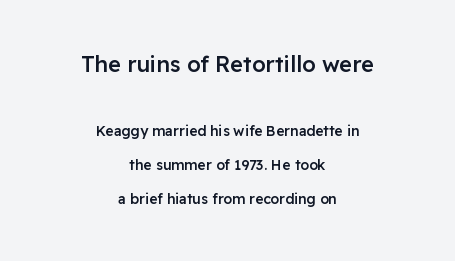
{"italic": "no", "bold": "semi", "underline": "no", "align": "center", "line_spacing": "loose", "line_spacing_ratio": 2.4, "letter_spacing": "normal", "letter_spacing_em": 0.0, "larger_block": "first", "size_ratio": 1.57, "glyph_px": 22}
